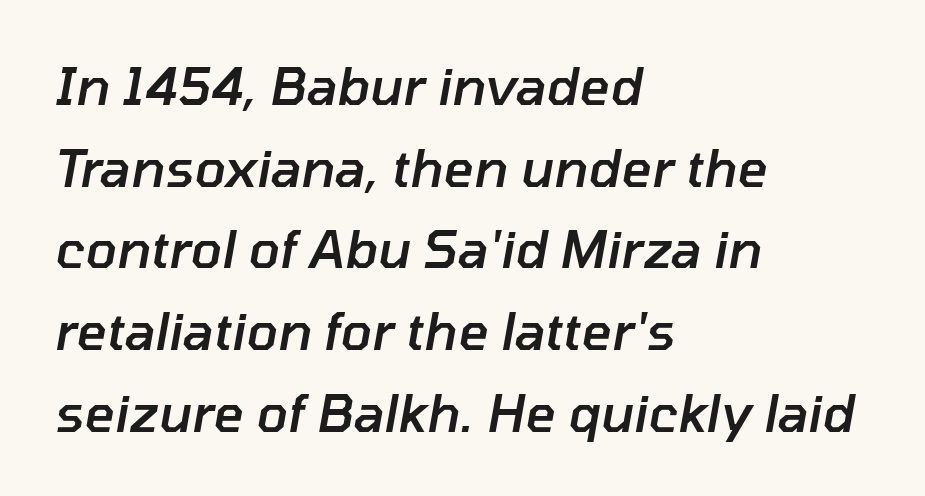
The image shows 52 px semibold type, italic (leaning right); set left-aligned, normal line spacing (1.57x), normal letter spacing, not underlined; low stroke contrast and a medium x-height.
